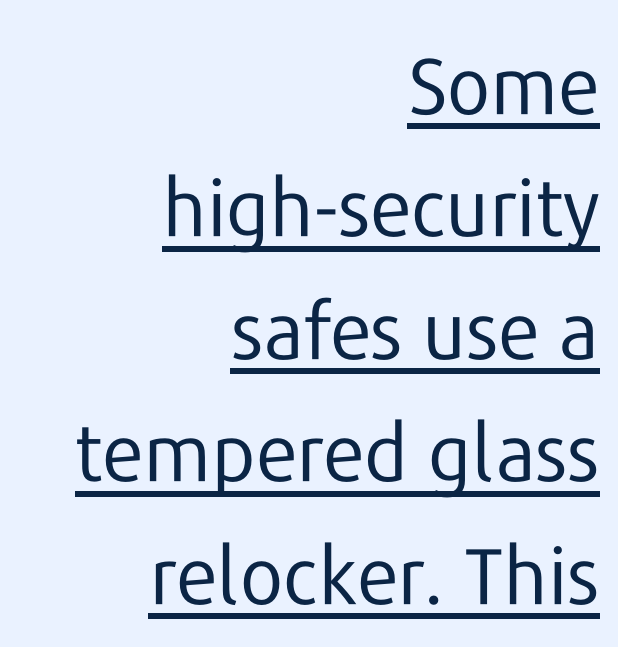
Like a heading marked for emphasis, these lines bear an underscore. The setting favours the right margin, as signatures and pull-quotes sometimes do. Look at the tracking — it's just the regular setting, nothing added. Typographically, this falls in the sans-serif category. The designer left line spacing at the default.
